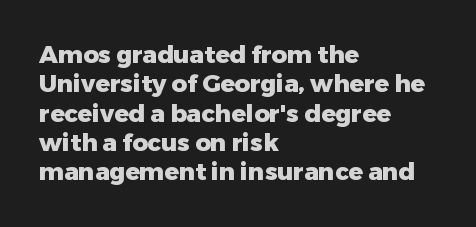
The image shows 24 px bold type, upright; set left-aligned, line spacing 1.22x, normal letter spacing, not underlined.
